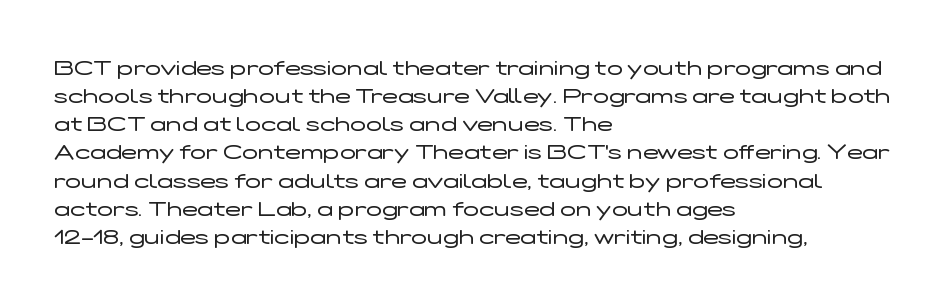
{"italic": "no", "bold": "no", "underline": "no", "align": "left", "line_spacing": "normal", "line_spacing_ratio": 1.34, "letter_spacing": "normal", "letter_spacing_em": 0.0, "glyph_px": 21}
